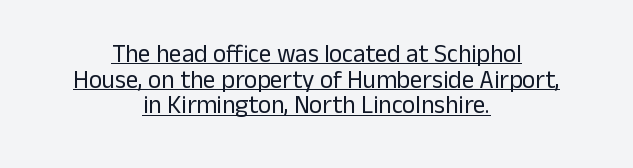
Q: Is the text bold? A: No.
Q: Is the text italic (slanted)? A: No, it is upright.
Q: Is the text underlined? A: Yes.
Q: How is the paragraph aligned? A: Centered.
Q: Is the spacing between letters normal or unusually wide? A: Normal.
Q: Is the spacing between lines tight, normal or loose? A: Tight.
